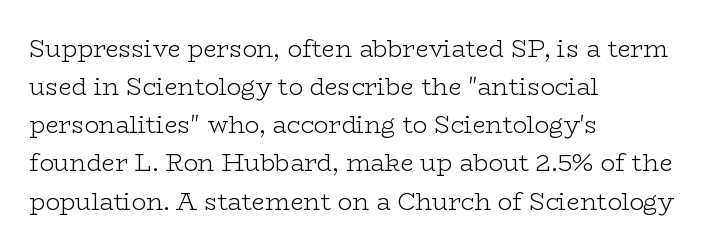
{"italic": "no", "bold": "no", "underline": "no", "align": "left", "line_spacing": "normal", "line_spacing_ratio": 1.59, "letter_spacing": "normal", "letter_spacing_em": 0.0, "glyph_px": 24}
